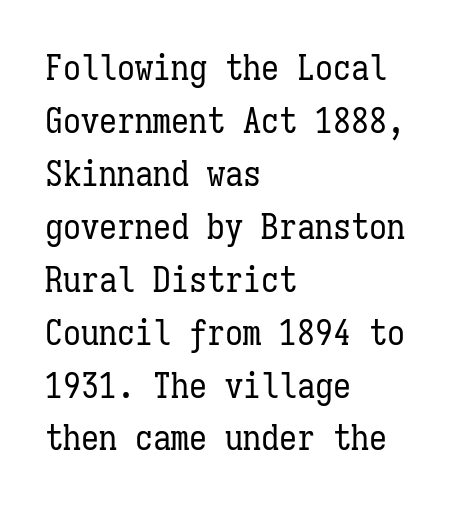
Nope, not italic — everything's standing straight. What's the leading like? Ordinary, nothing unusual. Short note: letters normally spaced. Where is the straight margin? On the left. Vertical stems look standard width or narrower in stroke. Descenders hang freely into open space.
